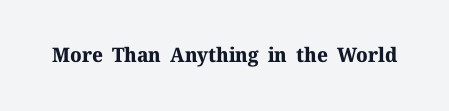
{"italic": "no", "bold": "yes", "underline": "no", "letter_spacing": "normal", "letter_spacing_em": 0.0, "glyph_px": 20}
